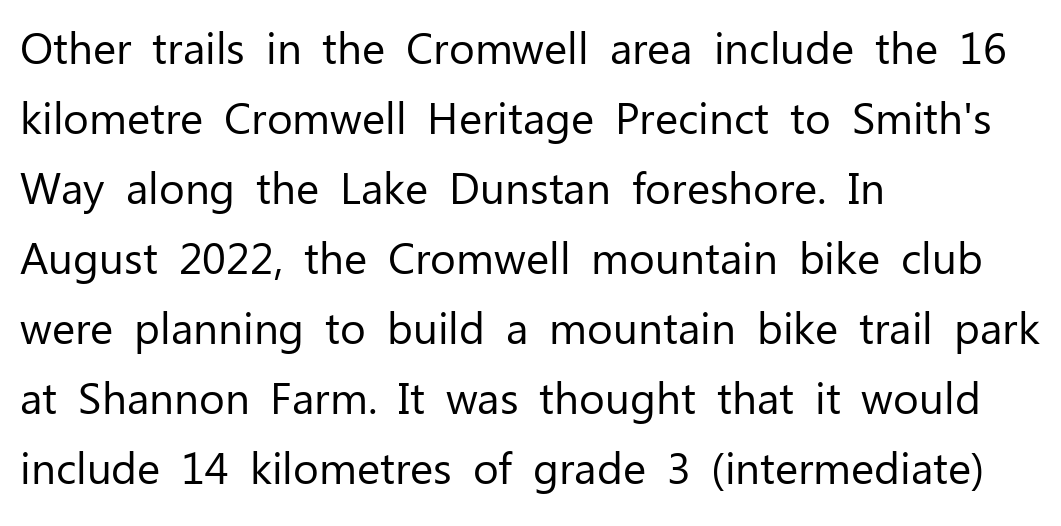
These lines are rendered in a variable-pitch font. This sample is left-justified, so line endings fall wherever the words run out. It's the straight-up-and-down kind of type. The zone under the glyphs is completely vacant. You could call the tracking neutral — neither tight nor loose. Compared with a typical body face, this is equally light or lighter still.
